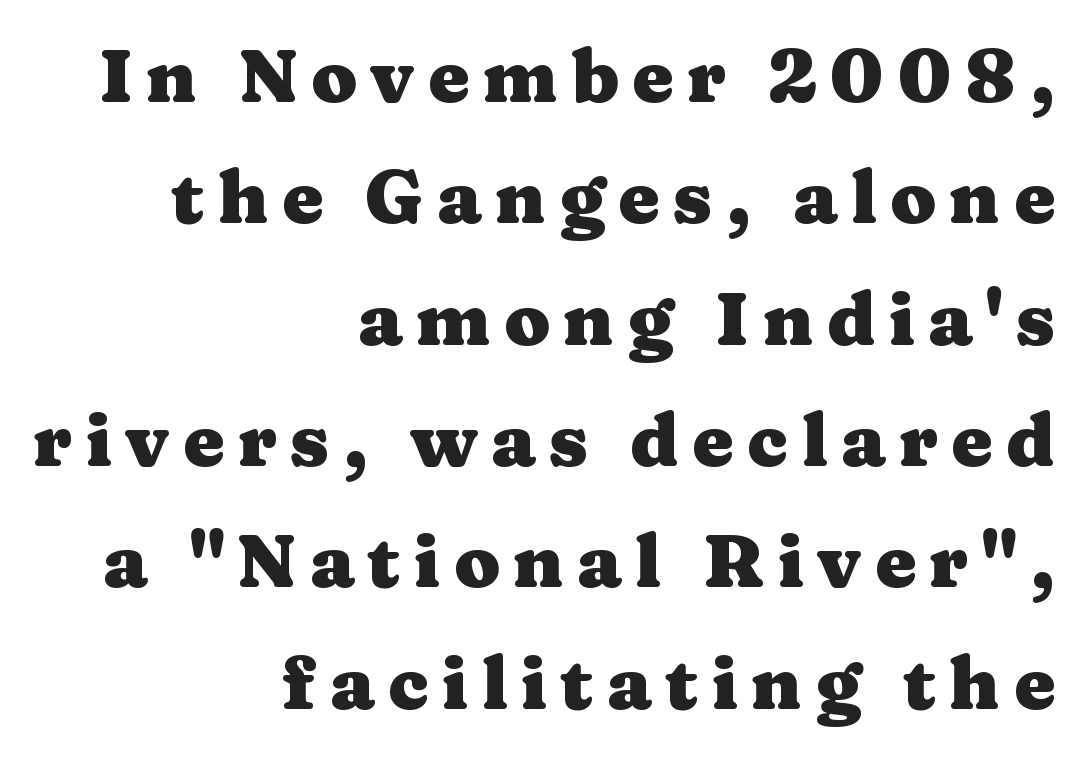
The area under the type is left untouched. I'd describe the lettering as bold — thick and assertive. The block of text has a typical density, with ordinary space between rows. Looks like regular typesetting: each glyph gets only the width it needs. The designer went with a serif here, giving each stem small feet. Rendered with straight, roman letterforms.
